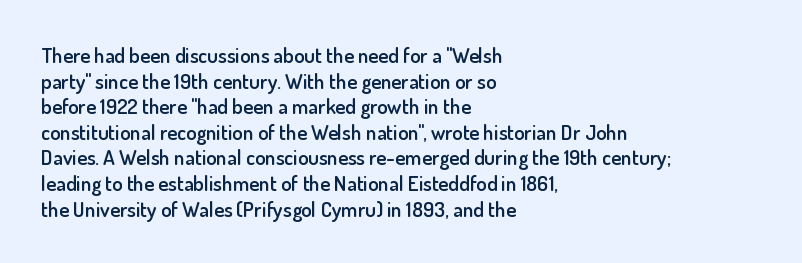
Nobody drew a line under any word here. The letters stand straight up with perfectly vertical stems. Emphasis by weight is partial: semibold. Nobody touched the tracking dial on this one. Compared with a centered layout, this one pins lines to the left instead.
